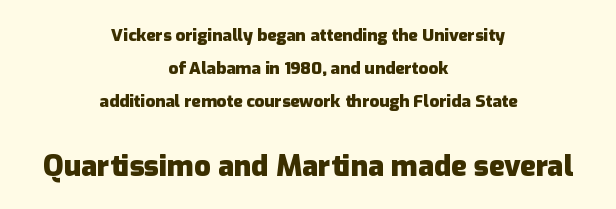
{"serif": "no", "italic": "no", "bold": "yes", "weight": "heavy", "width": "normal", "stroke_contrast": "low", "x_height": "medium", "monospaced": "no", "underline": "no", "align": "center", "line_spacing": "loose", "line_spacing_ratio": 1.95, "letter_spacing": "normal", "letter_spacing_em": 0.0, "larger_block": "second", "size_ratio": 1.71, "glyph_px": 29}
